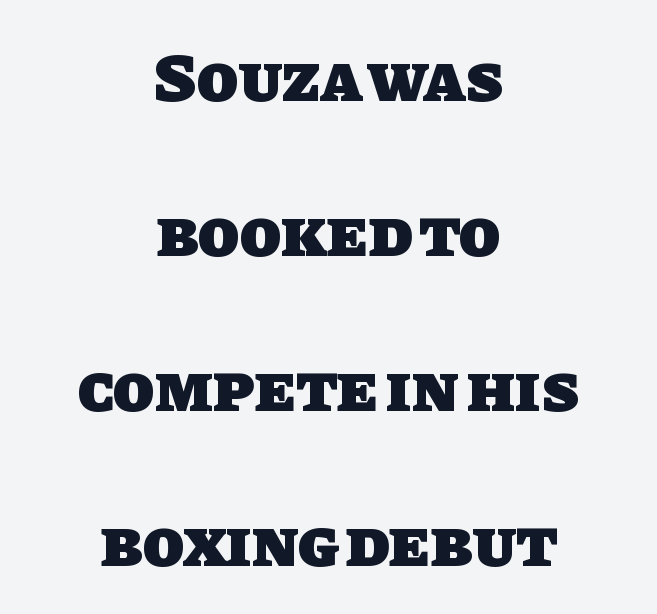
Q: Is the text bold? A: Yes.
Q: Is the typeface a serif or a sans-serif typeface? A: Sans-serif.
Q: Is the text underlined? A: No.
Q: How is the paragraph aligned? A: Centered.
Q: Is the spacing between letters normal or unusually wide? A: Normal.
Q: Is the spacing between lines tight, normal or loose? A: Loose.
Q: Width (condensed, normal, or wide)? A: Normal.
Q: Stroke contrast? A: Low.
Q: x-height? A: Large.
Q: Monospaced? A: No.
